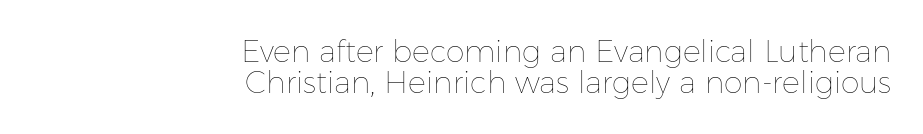
{"italic": "no", "bold": "no", "weight": "thin", "width": "normal", "stroke_contrast": "low", "x_height": "medium", "monospaced": "no", "underline": "no", "align": "right", "line_spacing": "tight", "line_spacing_ratio": 1.05, "letter_spacing": "normal", "letter_spacing_em": 0.0, "glyph_px": 30}
